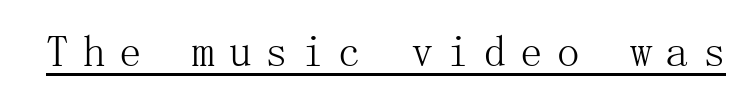
Unlike a clean sans, this face finishes its strokes with serifs. What decoration does the sample have? An underline. Every character sits straight up, as roman type does. Each stroke keeps to a modest, everyday thickness or less. The passage shown has open, widely tracked lettering throughout.
